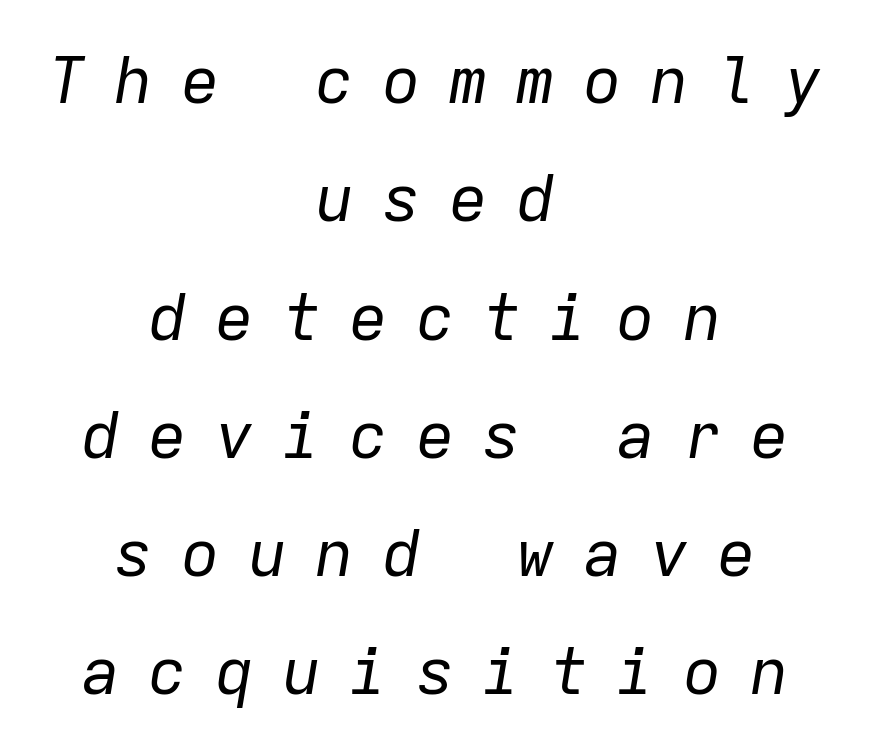
The image shows 65 px regular-weight type, italic (leaning right), monospaced; set centered, line spacing 1.82x, unusually wide letter spacing (+0.43 em), not underlined; low stroke contrast and a medium x-height.
